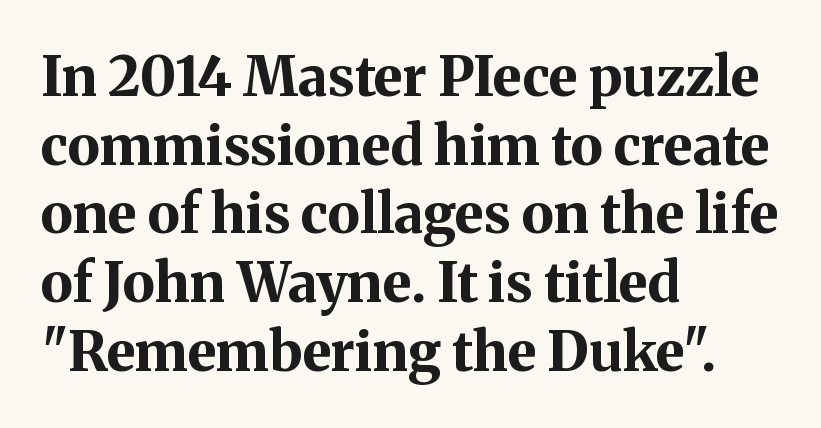
Q: Is the text bold? A: Yes.
Q: Is the text italic (slanted)? A: No, it is upright.
Q: Is the typeface a serif or a sans-serif typeface? A: Serif.
Q: Is the text underlined? A: No.
Q: How is the paragraph aligned? A: Left-aligned.
Q: Is the spacing between letters normal or unusually wide? A: Normal.
Q: Is the spacing between lines tight, normal or loose? A: Normal.
Q: Width (condensed, normal, or wide)? A: Normal.
Q: Stroke contrast? A: Medium.
Q: x-height? A: Medium.
Q: Monospaced? A: No.
